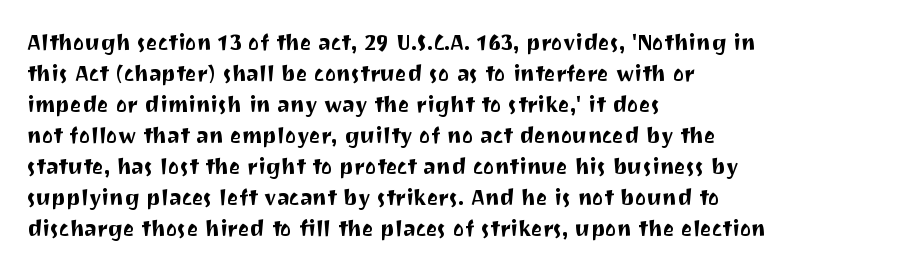
No italicization has been applied; the sample stays upright. The text block is weighted toward the left margin, trailing off unevenly rightward. Each row of text sits above clean, open space. Leading matches the norm, producing a regular column. Nobody touched the tracking dial on this one.
